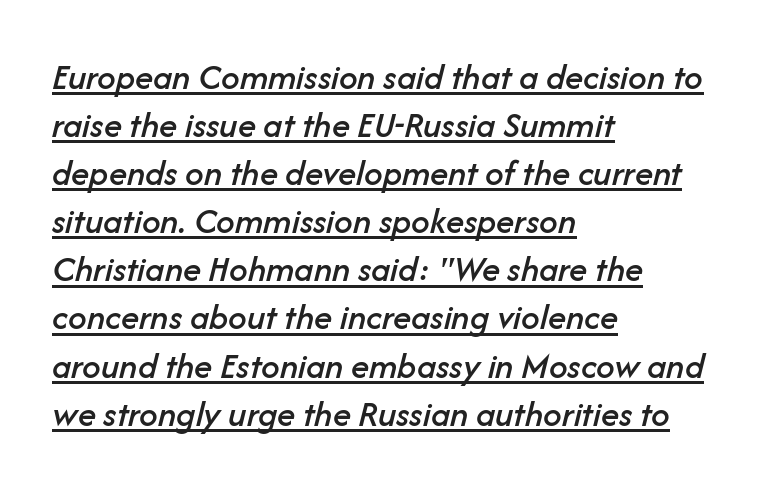
The image shows 37 px text type, italic (leaning right); set left-aligned, normal line spacing (1.3x), normal letter spacing, underlined; low stroke contrast and a medium x-height.
